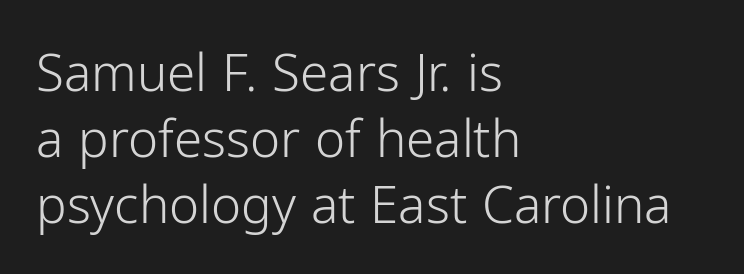
The image shows 51 px light sans-serif type, upright; set left-aligned, normal line spacing (1.29x), normal letter spacing, not underlined; low stroke contrast and a medium x-height.
